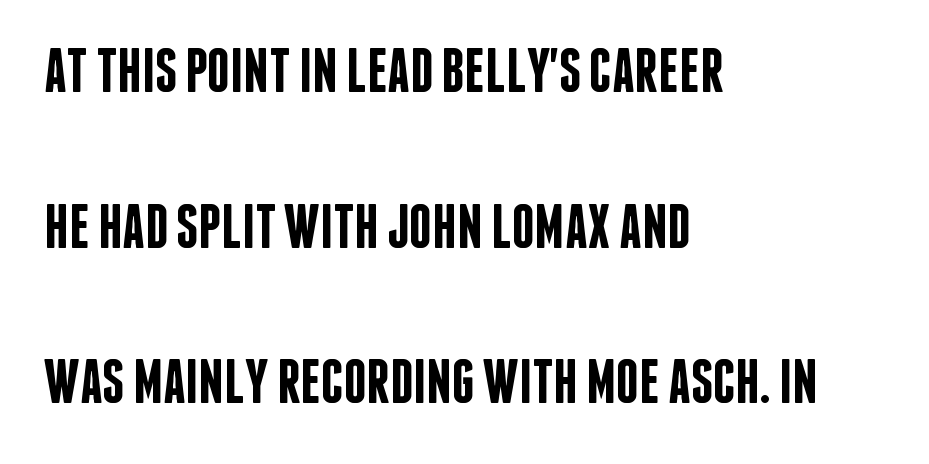
{"serif": "no", "italic": "no", "bold": "semi", "weight": "semibold", "width": "condensed", "stroke_contrast": "low", "x_height": "large", "monospaced": "no", "underline": "no", "align": "left", "line_spacing": "loose", "line_spacing_ratio": 2.47, "letter_spacing": "normal", "letter_spacing_em": 0.0, "glyph_px": 63}
